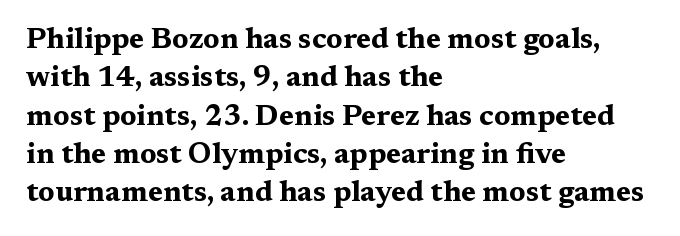
The text was rendered using a seriffed face with decorative stroke endings. Weight: bold. The paragraph shown leans on its left margin. Do the letters lean? They stand straight.
